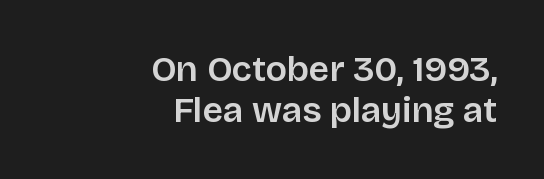
{"serif": "no", "italic": "no", "bold": "semi", "weight": "semibold", "width": "normal", "stroke_contrast": "low", "x_height": "large", "monospaced": "no", "underline": "no", "align": "right", "line_spacing": "tight", "line_spacing_ratio": 1.13, "letter_spacing": "normal", "letter_spacing_em": 0.0, "glyph_px": 36}
